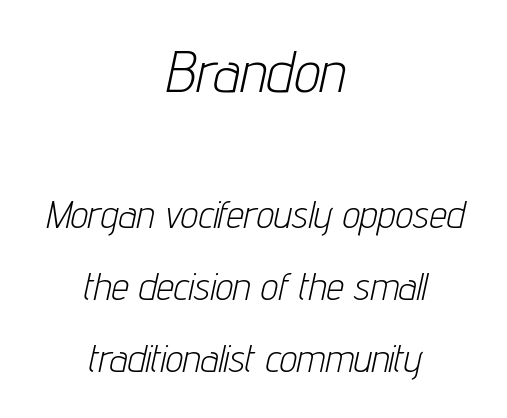
Q: Is the text bold? A: No.
Q: Is the text italic (slanted)? A: Yes, it leans right by about 12 degrees.
Q: Is the text underlined? A: No.
Q: How is the paragraph aligned? A: Centered.
Q: Is the spacing between letters normal or unusually wide? A: Normal.
Q: Which block of text is set in a larger size, the first (top) or the second (bottom)? A: The first (top) one.
Q: Width (condensed, normal, or wide)? A: Condensed.
Q: Stroke contrast? A: Low.
Q: x-height? A: Medium.
Q: Monospaced? A: No.
